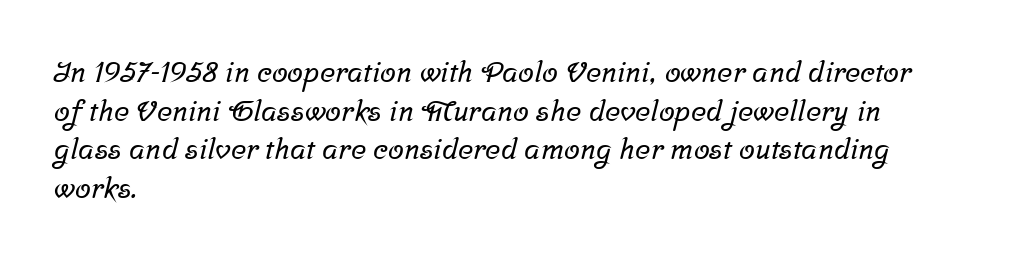
The image shows 29 px text type; set left-aligned, normal line spacing (1.33x), normal letter spacing, not underlined; low stroke contrast and a medium x-height.
